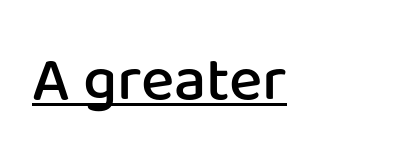
The image shows 63 px semibold sans-serif type, upright; set normal letter spacing, underlined; low stroke contrast and a medium x-height.
